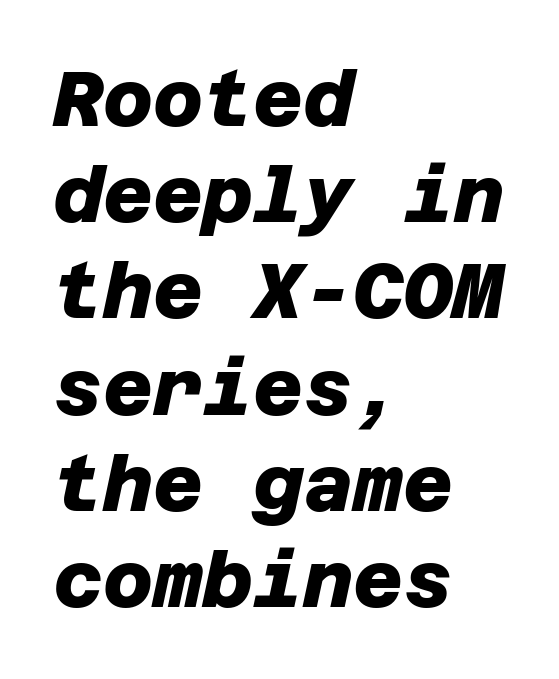
Leftover space on each line is placed entirely after the last word. Vertical spacing — default. The passage shown is emphatically bold. Spacing between characters is what you'd get straight out of the box. Nobody drew a line under any word here.
